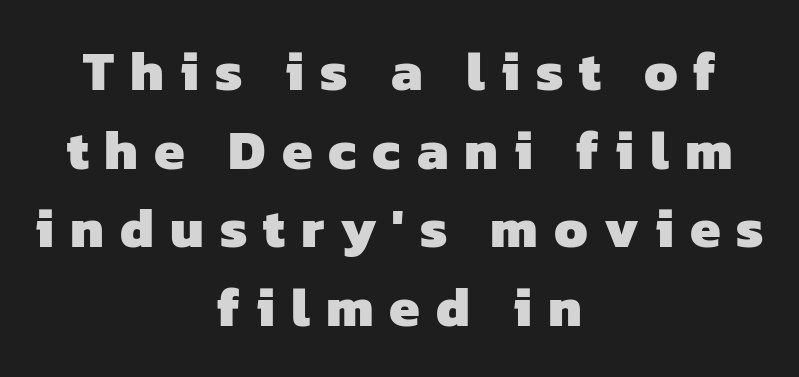
The image shows 55 px heavy sans-serif type; set centered, normal line spacing (1.43x), unusually wide letter spacing (+0.29 em), not underlined; low stroke contrast and a medium x-height.
